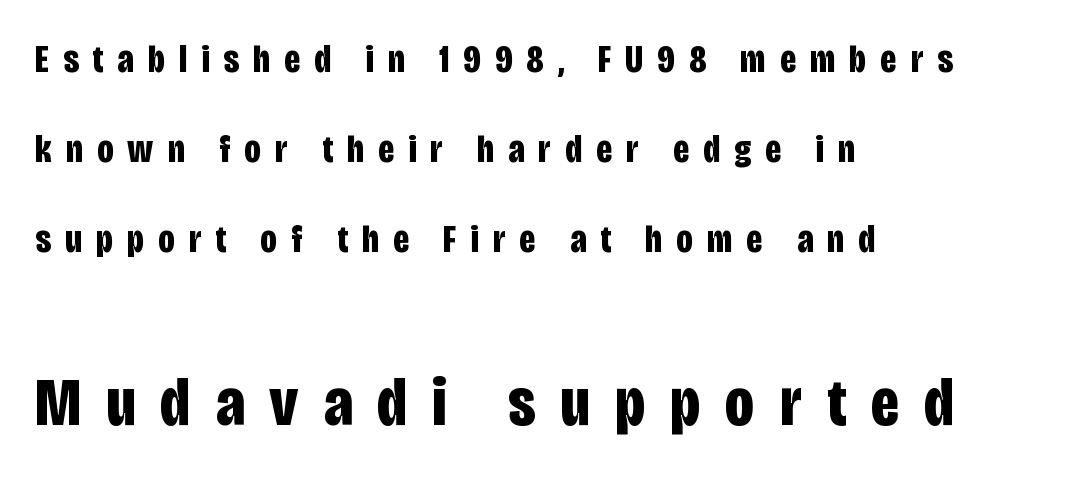
The image shows 69 px bold, condensed sans-serif type, upright; set left-aligned, loose line spacing (2.31x), unusually wide letter spacing (+0.36 em), not underlined; the second (bottom) block is 1.77x larger; low stroke contrast and a large x-height.
